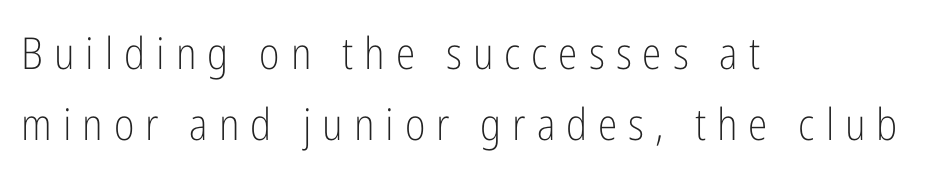
The image shows 44 px light, condensed sans-serif type, upright; set left-aligned, normal line spacing (1.62x), unusually wide letter spacing (+0.25 em), not underlined; low stroke contrast and a medium x-height.
